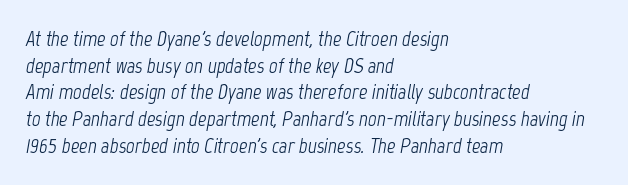
The image shows 21 px text type, italic (leaning right); set left-aligned, normal line spacing (1.27x), normal letter spacing, not underlined.
